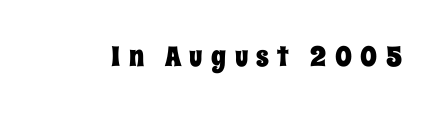
Characters remain perfectly vertical along every line. You could not count columns in this text — the font is proportionally spaced. The tracking reads as deliberately expanded to a designer's eye. Any mark beneath the type? The region is blank.
